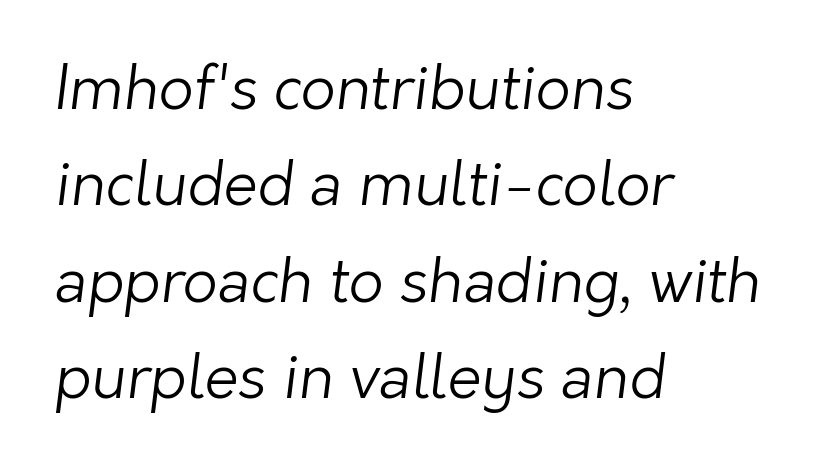
The image shows 61 px light sans-serif type; set left-aligned, normal line spacing (1.58x), normal letter spacing, not underlined; low stroke contrast and a medium x-height.
